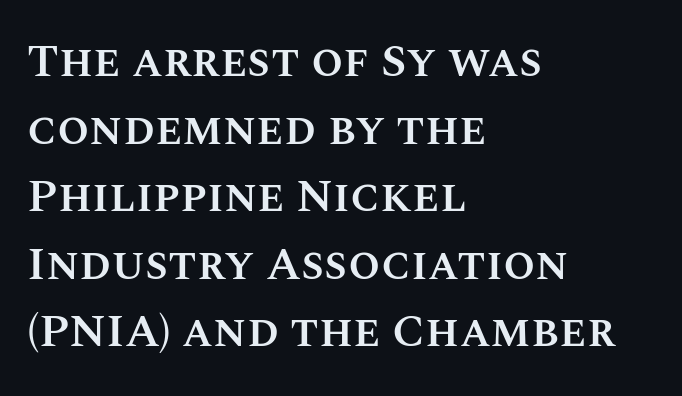
{"italic": "no", "bold": "semi", "weight": "semibold", "width": "normal", "stroke_contrast": "medium", "x_height": "large", "monospaced": "no", "underline": "no", "align": "left", "line_spacing": "normal", "line_spacing_ratio": 1.47, "letter_spacing": "normal", "letter_spacing_em": 0.0, "glyph_px": 46}
